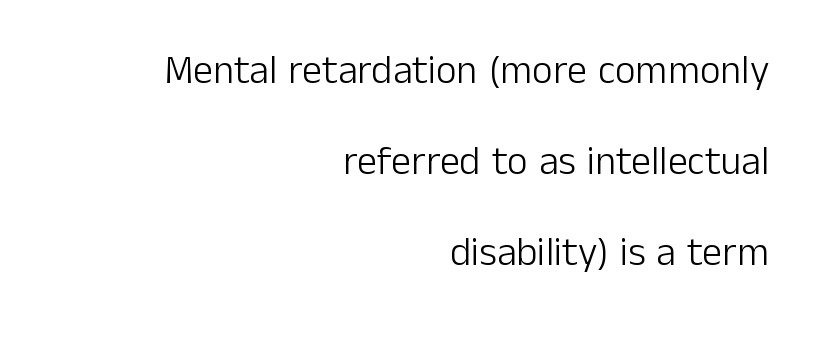
Here the designer chose a conventional face with non-uniform glyph widths. Italic? Not at all — the glyphs are vertical. Rows of type keep a wide berth in the vertical direction. Stem width sits at or under what a default text font uses. Teacher's note: observe the even right margin — that is flush-right alignment. The glyphs are unaccompanied by any horizontal stroke below them.
